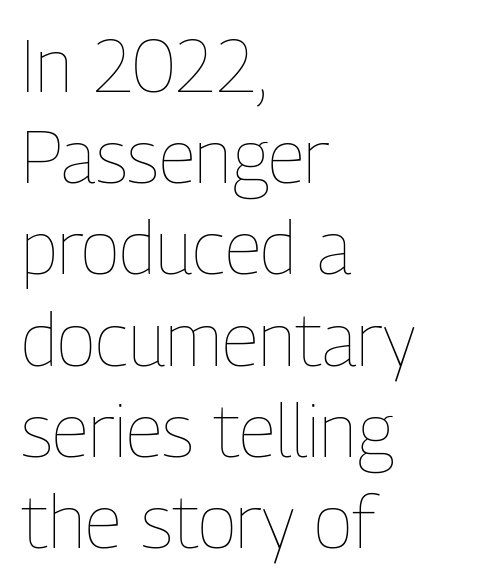
{"italic": "no", "bold": "no", "weight": "thin", "width": "condensed", "stroke_contrast": "low", "x_height": "medium", "monospaced": "no", "underline": "no", "align": "left", "line_spacing": "normal", "line_spacing_ratio": 1.25, "letter_spacing": "normal", "letter_spacing_em": 0.0, "glyph_px": 73}
